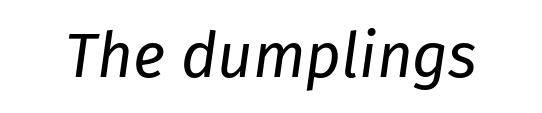
Q: Is the text bold? A: No.
Q: Is the text italic (slanted)? A: Yes, it leans right by about 8 degrees.
Q: Is the text underlined? A: No.
Q: Is the spacing between letters normal or unusually wide? A: Normal.
Q: Width (condensed, normal, or wide)? A: Normal.
Q: Stroke contrast? A: Low.
Q: x-height? A: Medium.
Q: Monospaced? A: No.
